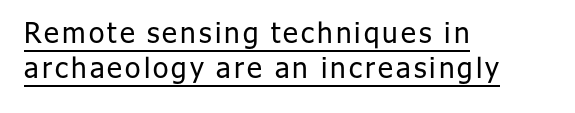
The vertical gap from one line to the next is medium. No extra ink here — the face is not bold. Leftover space on each line is placed entirely after the last word. This sample uses a sans-serif face.
